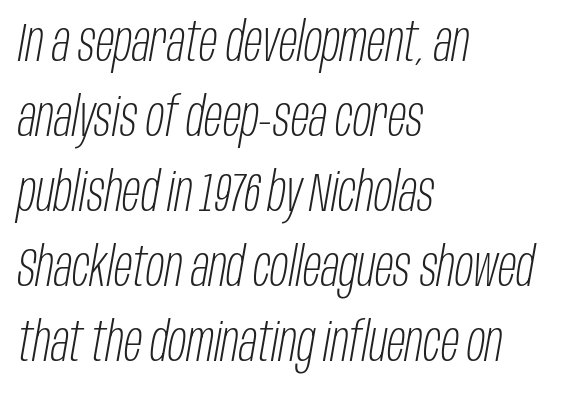
What stands out about the letter spacing? Nothing — it is the standard amount. Line spacing here is normal. Compared with a centered layout, this one pins lines to the left instead. Varying glyph widths throughout — classic text-font behaviour.
